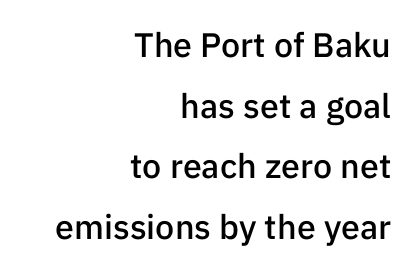
The image shows 34 px semibold sans-serif type, upright; set right-aligned, line spacing 1.78x, normal letter spacing, not underlined; low stroke contrast and a medium x-height.
